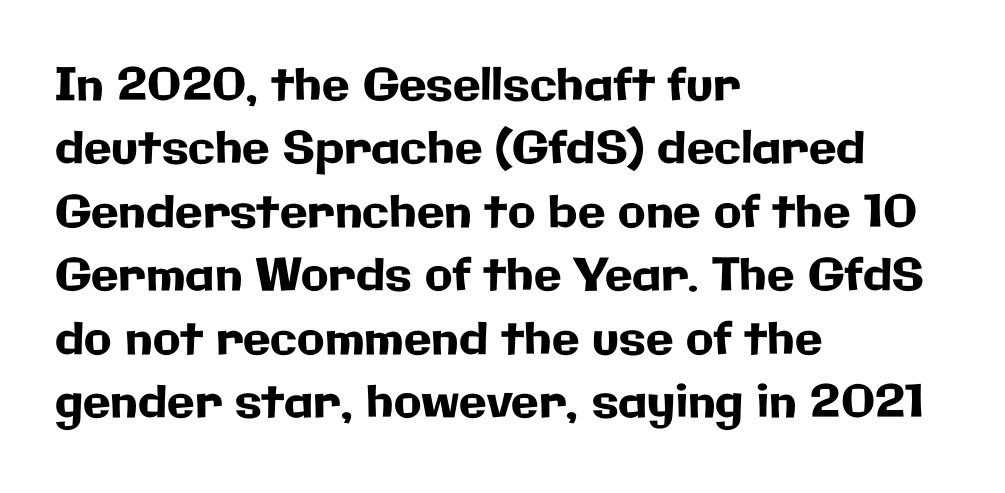
Summary of vertical rhythm: regular, with standard interline spacing. Compared with a centered layout, this one pins lines to the left instead. The lettering holds an erect, upright posture throughout. Underlining? Definitely not there.
